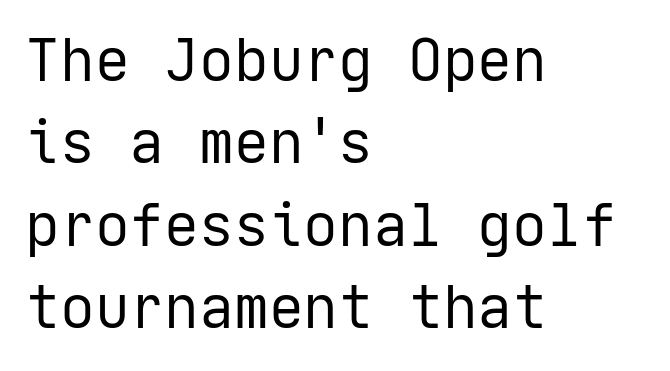
The image shows 58 px regular-weight sans-serif type, upright; set left-aligned, normal line spacing (1.42x), normal letter spacing, not underlined; low stroke contrast and a medium x-height.
